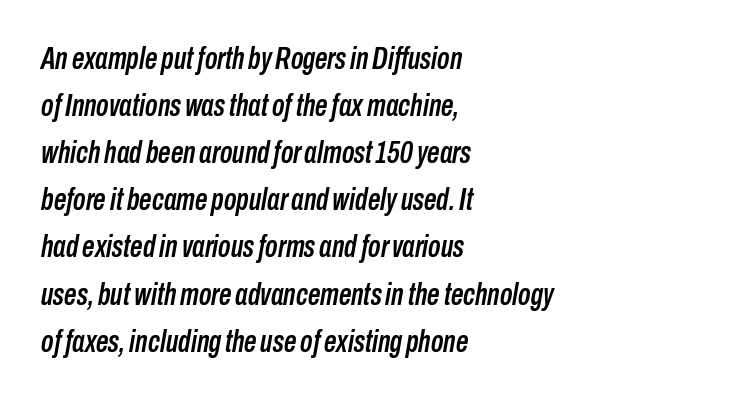
{"italic": "yes", "lean": "right", "slant_degrees": 10, "width": "condensed", "stroke_contrast": "low", "x_height": "medium", "monospaced": "no", "underline": "no", "align": "left", "line_spacing": "normal", "line_spacing_ratio": 1.52, "letter_spacing": "normal", "letter_spacing_em": 0.0, "glyph_px": 31}
